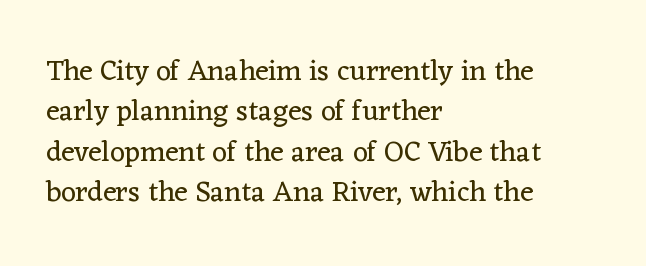
{"serif": "yes", "italic": "no", "bold": "no", "weight": "regular", "width": "normal", "stroke_contrast": "low", "x_height": "medium", "monospaced": "no", "underline": "no", "align": "left", "line_spacing": "normal", "line_spacing_ratio": 1.39, "letter_spacing": "normal", "letter_spacing_em": 0.0, "glyph_px": 29}
